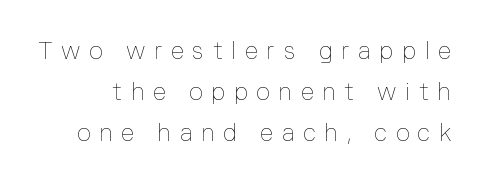
The image shows 24 px text type, upright; set normal line spacing (1.7x), unusually wide letter spacing (+0.36 em), not underlined.
